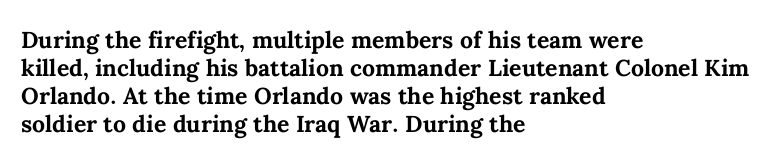
{"italic": "no", "bold": "yes", "underline": "no", "align": "left", "line_spacing_ratio": 1.22, "letter_spacing": "normal", "letter_spacing_em": 0.0, "glyph_px": 23}
